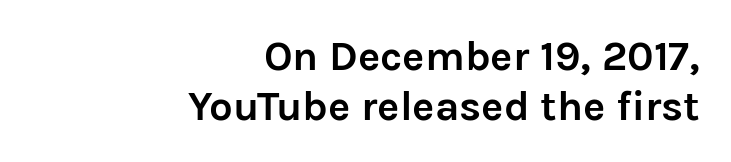
{"serif": "no", "italic": "no", "bold": "yes", "weight": "semibold", "width": "normal", "stroke_contrast": "low", "x_height": "medium", "monospaced": "no", "underline": "no", "align": "right", "line_spacing_ratio": 1.18, "letter_spacing": "normal", "letter_spacing_em": 0.0, "glyph_px": 42}
